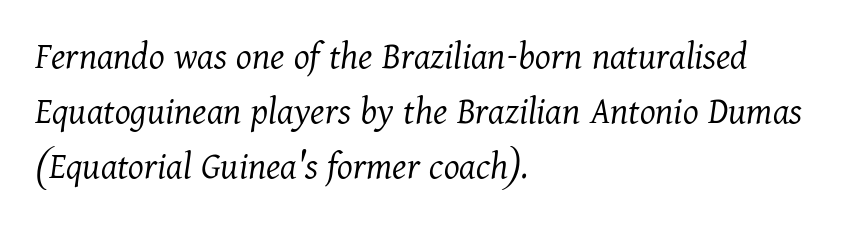
{"serif": "yes", "italic": "yes", "lean": "right", "slant_degrees": 11, "bold": "no", "weight": "light", "width": "normal", "stroke_contrast": "medium", "x_height": "medium", "monospaced": "no", "underline": "no", "align": "left", "line_spacing": "normal", "line_spacing_ratio": 1.38, "letter_spacing": "normal", "letter_spacing_em": 0.0, "glyph_px": 40}
